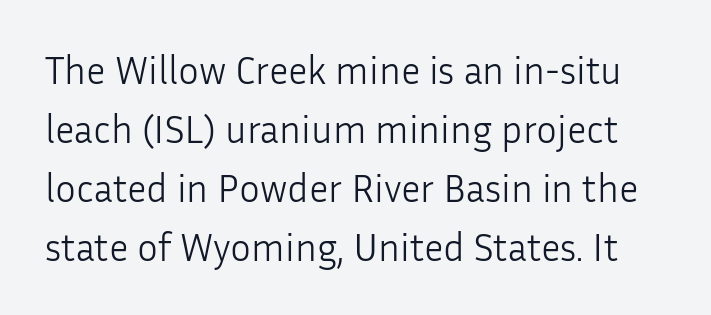
The image shows 39 px light sans-serif type, upright; set normal line spacing (1.51x), normal letter spacing, not underlined; low stroke contrast and a medium x-height.
